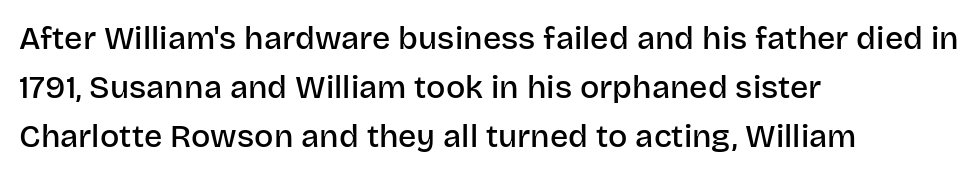
Q: Is the text bold? A: Semi-bold.
Q: Is the text italic (slanted)? A: No, it is upright.
Q: Is the typeface a serif or a sans-serif typeface? A: Sans-serif.
Q: Is the text underlined? A: No.
Q: How is the paragraph aligned? A: Left-aligned.
Q: Is the spacing between letters normal or unusually wide? A: Normal.
Q: Is the spacing between lines tight, normal or loose? A: Normal.
Q: Width (condensed, normal, or wide)? A: Normal.
Q: Stroke contrast? A: Low.
Q: x-height? A: Large.
Q: Monospaced? A: No.
